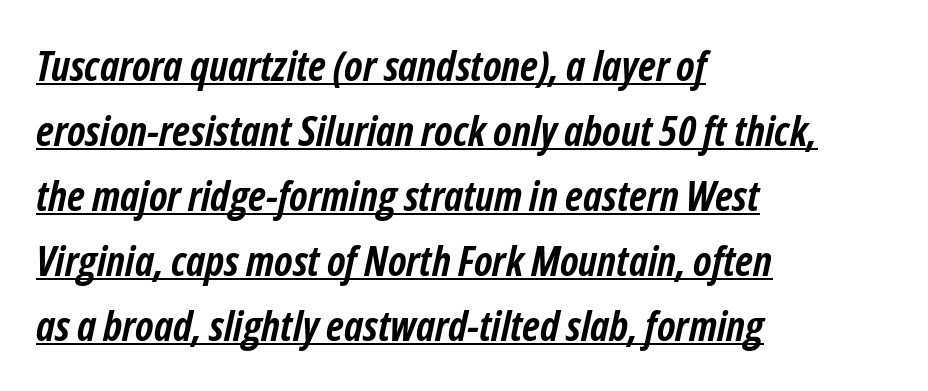
The image shows 42 px semibold, condensed type, italic (leaning right); set left-aligned, normal line spacing (1.55x), normal letter spacing, underlined; low stroke contrast and a medium x-height.
